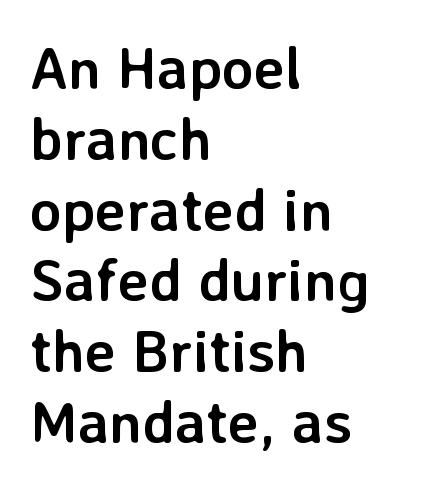
The image shows 59 px semibold sans-serif type, upright; set left-aligned, line spacing 1.2x, normal letter spacing, not underlined; low stroke contrast and a medium x-height.
